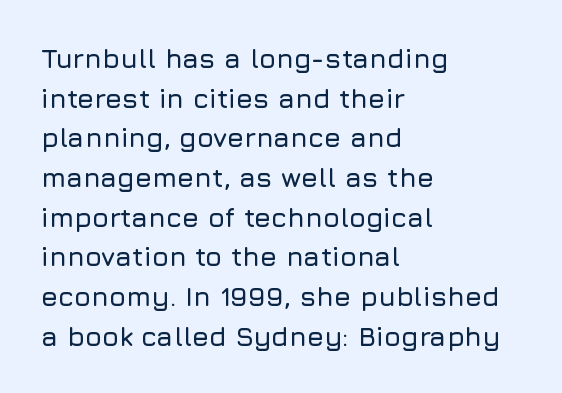
Q: Is the text italic (slanted)? A: No, it is upright.
Q: Is the text underlined? A: No.
Q: How is the paragraph aligned? A: Left-aligned.
Q: Is the spacing between letters normal or unusually wide? A: Normal.
Q: Is the spacing between lines tight, normal or loose? A: Normal.
